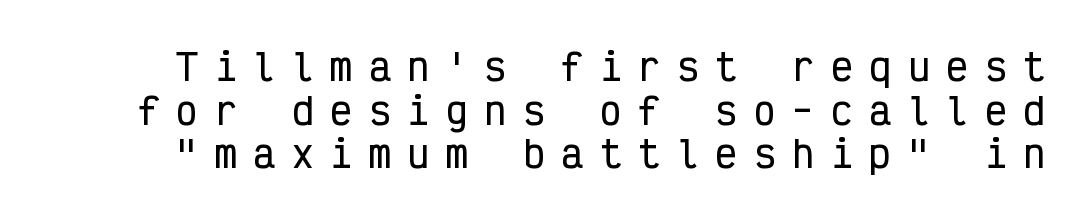
{"serif": "no", "italic": "no", "width": "condensed", "stroke_contrast": "low", "x_height": "medium", "monospaced": "yes", "underline": "no", "line_spacing_ratio": 1.21, "letter_spacing": "wide", "letter_spacing_em": 0.47, "glyph_px": 36}
